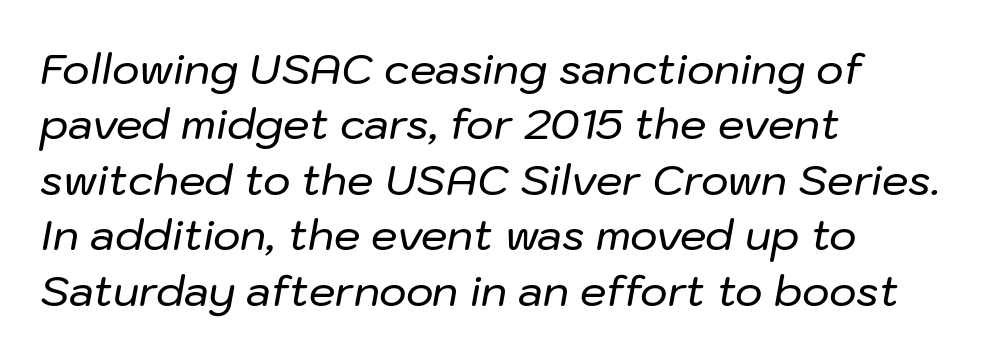
{"italic": "yes", "lean": "right", "slant_degrees": 10, "width": "normal", "stroke_contrast": "low", "x_height": "medium", "monospaced": "no", "underline": "no", "align": "left", "line_spacing": "normal", "line_spacing_ratio": 1.32, "letter_spacing": "normal", "letter_spacing_em": 0.0, "glyph_px": 42}
